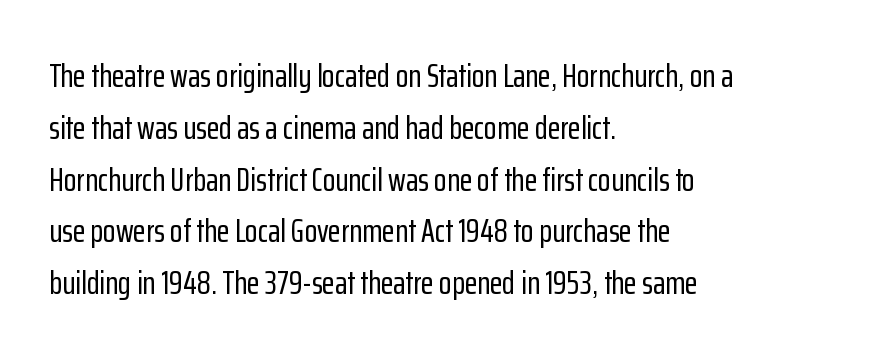
Q: Is the text italic (slanted)? A: No, it is upright.
Q: Is the typeface a serif or a sans-serif typeface? A: Sans-serif.
Q: Is the text underlined? A: No.
Q: How is the paragraph aligned? A: Left-aligned.
Q: Is the spacing between letters normal or unusually wide? A: Normal.
Q: Is the spacing between lines tight, normal or loose? A: Normal.
Q: Width (condensed, normal, or wide)? A: Condensed.
Q: Stroke contrast? A: Low.
Q: x-height? A: Medium.
Q: Monospaced? A: No.
